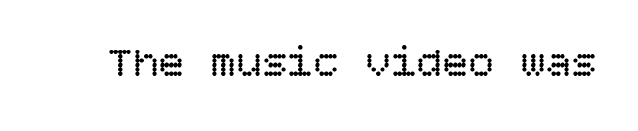
Q: Is the text bold? A: No.
Q: Is the text italic (slanted)? A: No, it is upright.
Q: Is the text underlined? A: No.
Q: Is the spacing between letters normal or unusually wide? A: Normal.
Q: Width (condensed, normal, or wide)? A: Normal.
Q: Stroke contrast? A: Low.
Q: x-height? A: Large.
